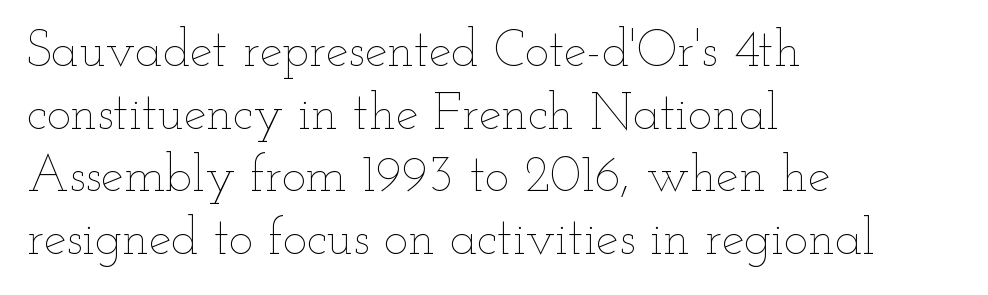
{"italic": "no", "bold": "no", "weight": "thin", "width": "wide", "stroke_contrast": "low", "x_height": "small", "monospaced": "no", "underline": "no", "align": "left", "line_spacing_ratio": 1.23, "letter_spacing": "normal", "letter_spacing_em": 0.0, "glyph_px": 51}
